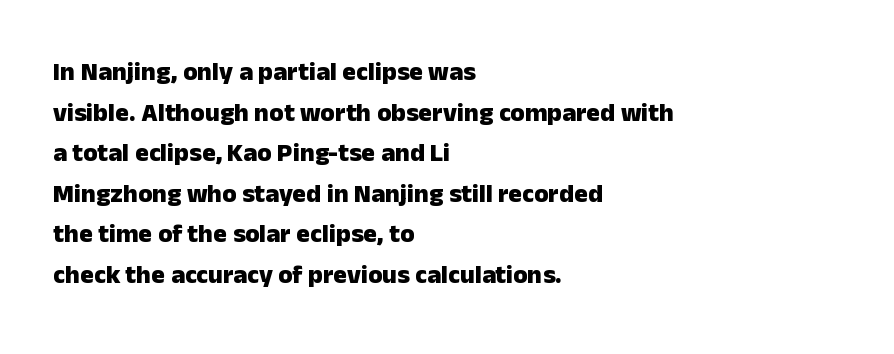
The image shows 26 px bold type, upright; set left-aligned, normal line spacing (1.56x), normal letter spacing, not underlined.
